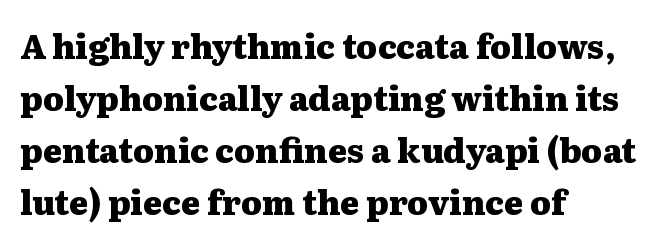
The glyphs have the mass of a bold cut. Beneath every word, the page is bare. Do the letters lean? They stand straight. The typesetter chose a ragged-right arrangement here. These lines are rendered in a variable-pitch font. This rendering employs a face with finishing strokes, i.e., a serif.
